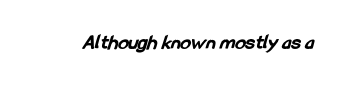
{"bold": "yes", "underline": "no", "letter_spacing": "normal", "letter_spacing_em": 0.0, "glyph_px": 21}
